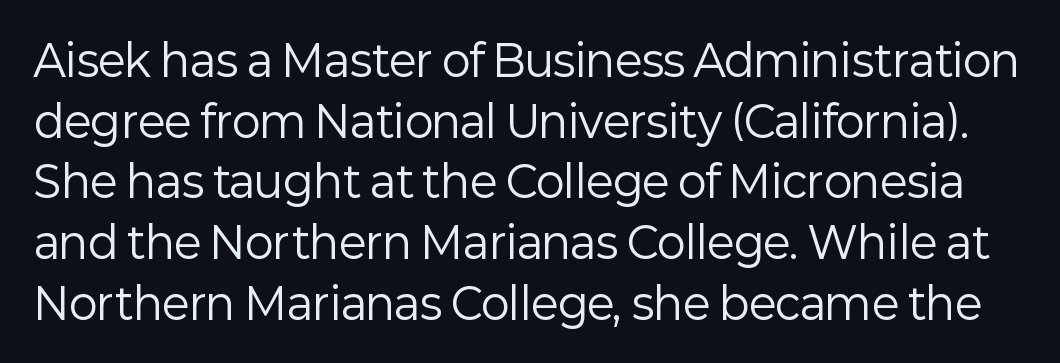
The image shows 43 px regular-weight sans-serif type, upright; set normal line spacing (1.41x), normal letter spacing, not underlined; low stroke contrast and a medium x-height.
